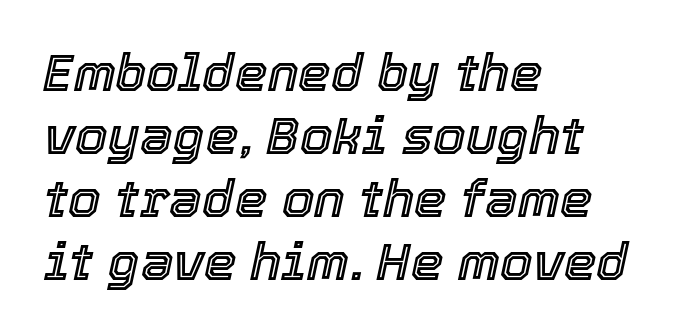
These lines keep a tight, regular rhythm from letter to letter. A typesetter would call this proportional, since set widths differ per character. Caption: multi-line text, flush left, ragged right. Notice how the stems are inclined rather than vertical — that's the hallmark of italics. Any mark beneath the type? The region is blank.
